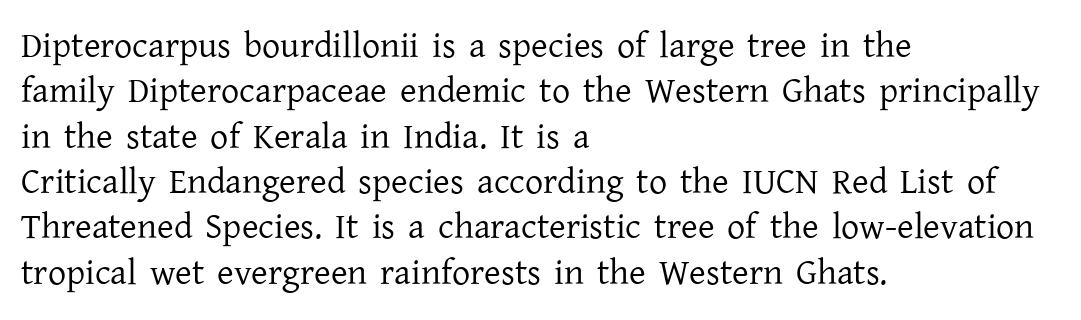
If you measured baseline to baseline, you'd find a middling distance. No italicization has been applied; the sample stays upright. The rendering shows small feet on the letterforms — a serif design. Stems and bowls with no extra thickness — not bold. Think of a printed novel: that variable character pitch is what you see here. Tracking here is standard; glyphs follow each other at the usual distance.
